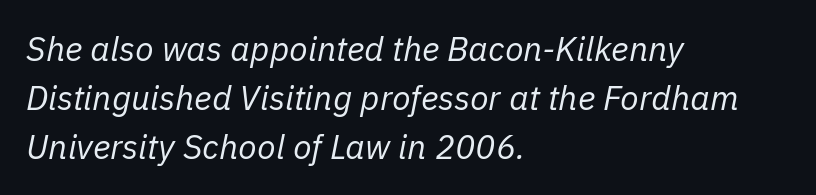
The image shows 34 px regular-weight type, italic (leaning right); set left-aligned, normal line spacing (1.44x), normal letter spacing, not underlined; low stroke contrast and a medium x-height.
